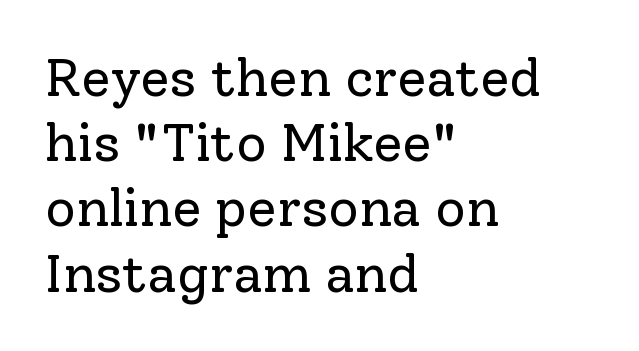
This sample uses plain, unmodified letter spacing. The paragraph shown leans on its left margin. A typesetter would call this proportional, since set widths differ per character. Quick note: not italic, upright. Any mark beneath the type? The region is blank.
